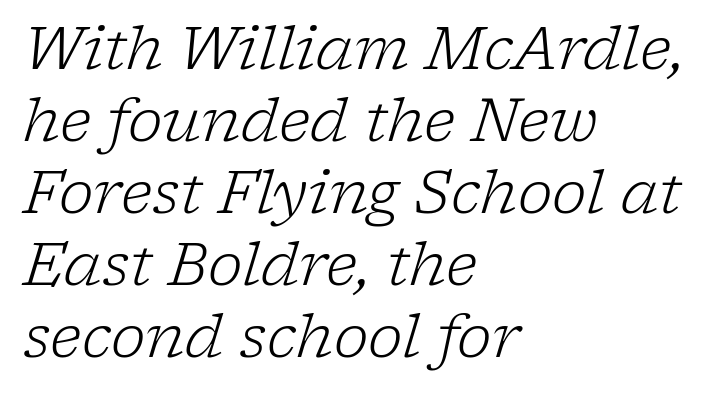
The image shows 59 px light serif type, italic (leaning right); set left-aligned, line spacing 1.22x, normal letter spacing, not underlined; low stroke contrast and a medium x-height.
